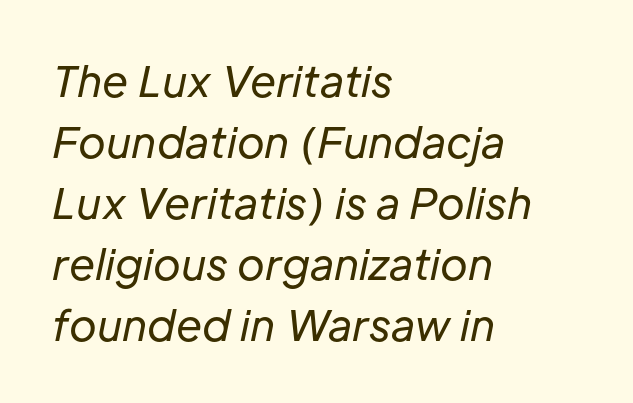
Q: Is the text bold? A: No.
Q: Is the text italic (slanted)? A: Yes, it leans right by about 12 degrees.
Q: Is the text underlined? A: No.
Q: How is the paragraph aligned? A: Left-aligned.
Q: Is the spacing between letters normal or unusually wide? A: Normal.
Q: Is the spacing between lines tight, normal or loose? A: Normal.
Q: Width (condensed, normal, or wide)? A: Normal.
Q: Stroke contrast? A: Low.
Q: x-height? A: Medium.
Q: Monospaced? A: No.
